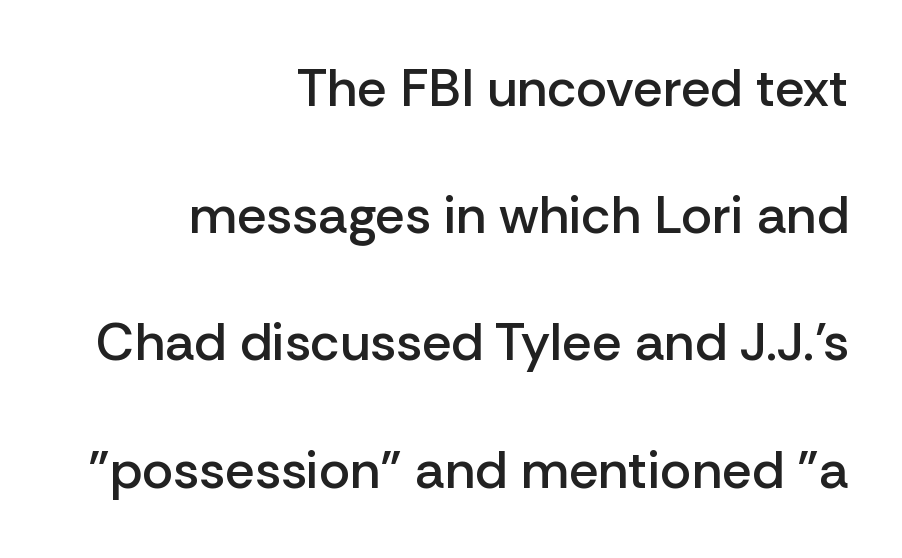
The image shows 53 px semibold sans-serif type, upright; set right-aligned, loose line spacing (2.4x), normal letter spacing, not underlined; low stroke contrast and a medium x-height.
